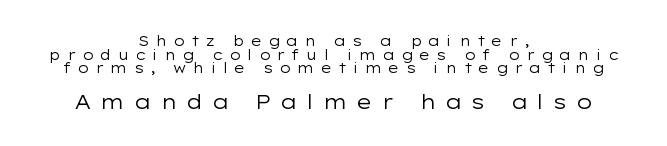
{"italic": "no", "bold": "no", "underline": "no", "align": "center", "line_spacing": "tight", "line_spacing_ratio": 0.97, "letter_spacing": "wide", "letter_spacing_em": 0.42, "larger_block": "second", "size_ratio": 1.43, "glyph_px": 20}
